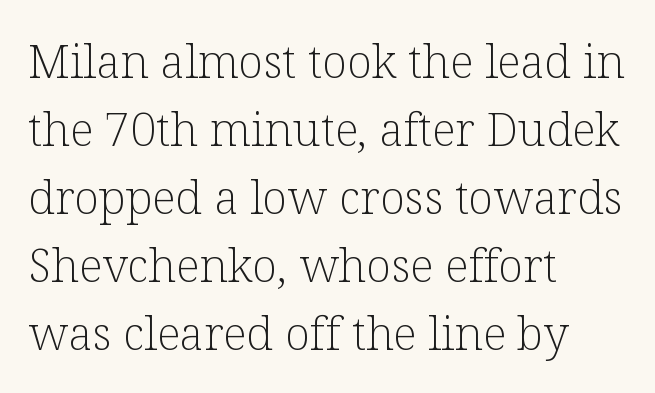
Q: Is the text bold? A: No.
Q: Is the text italic (slanted)? A: No, it is upright.
Q: Is the typeface a serif or a sans-serif typeface? A: Serif.
Q: Is the text underlined? A: No.
Q: How is the paragraph aligned? A: Left-aligned.
Q: Is the spacing between letters normal or unusually wide? A: Normal.
Q: Is the spacing between lines tight, normal or loose? A: Normal.
Q: Width (condensed, normal, or wide)? A: Normal.
Q: Stroke contrast? A: Low.
Q: x-height? A: Medium.
Q: Monospaced? A: No.
